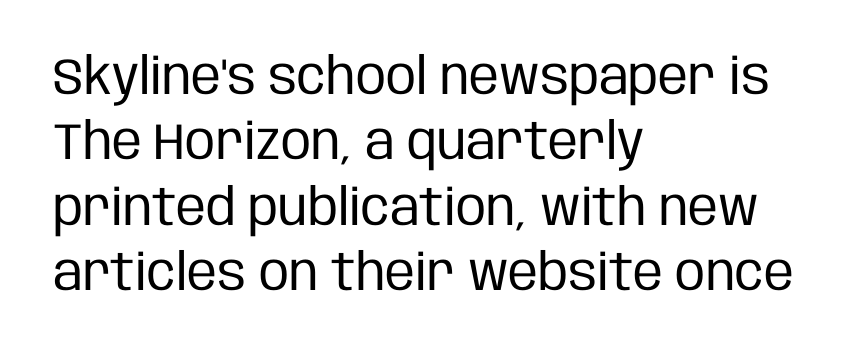
The font sits on the lighter half of the weight spectrum, regular included. Layout note: lines flush left. Letterform terminals end flat and unadorned throughout the passage. What stands out about the letter spacing? Nothing — it is the standard amount.
